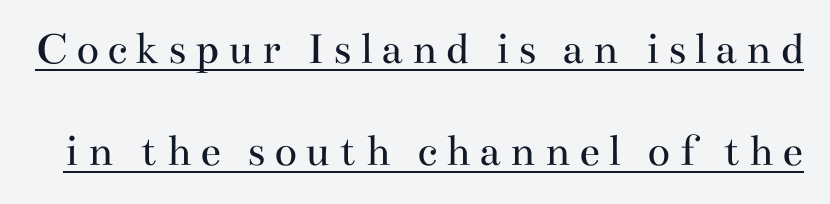
Is the stroke heavy? The answer is a plain regular-or-lighter. Characters remain perfectly vertical along every line. The line-height multiplier appears high, well above default. Like a heading marked for emphasis, these lines bear an underscore. Note the varied advance widths — an 'i' is clearly narrower than an 'm'. Is this a sans? No — the strokes have serifs.
